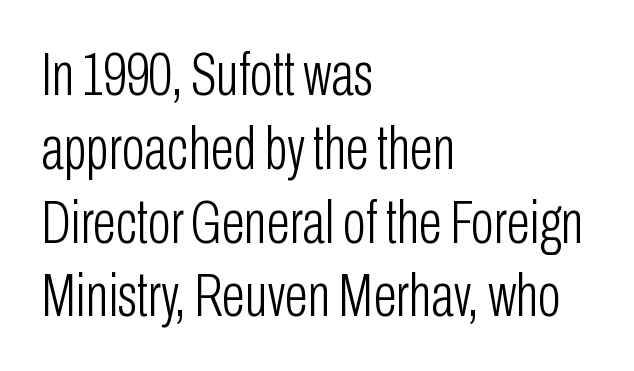
{"serif": "no", "italic": "no", "bold": "no", "weight": "light", "width": "condensed", "stroke_contrast": "low", "x_height": "medium", "monospaced": "no", "underline": "no", "align": "left", "line_spacing_ratio": 1.21, "letter_spacing": "normal", "letter_spacing_em": 0.0, "glyph_px": 61}
